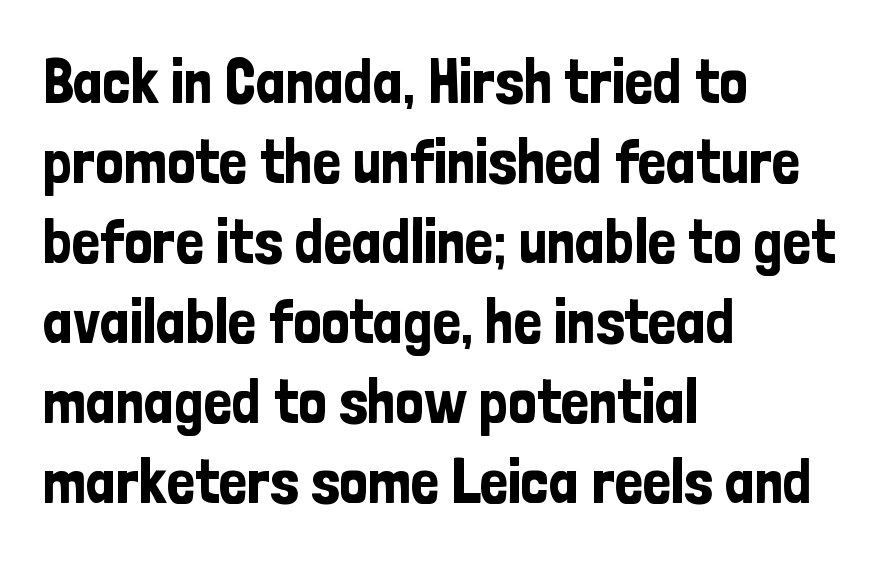
{"serif": "no", "italic": "no", "width": "condensed", "stroke_contrast": "low", "x_height": "medium", "monospaced": "no", "underline": "no", "align": "left", "line_spacing": "normal", "line_spacing_ratio": 1.27, "letter_spacing": "normal", "letter_spacing_em": 0.0, "glyph_px": 63}
